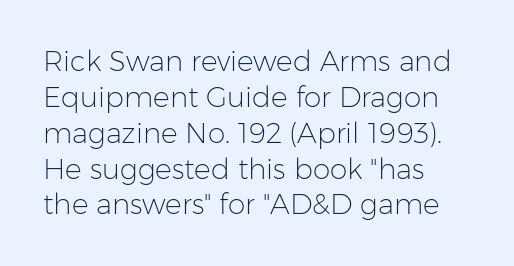
Q: Is the text bold? A: No.
Q: Is the text italic (slanted)? A: No, it is upright.
Q: Is the typeface a serif or a sans-serif typeface? A: Sans-serif.
Q: Is the text underlined? A: No.
Q: How is the paragraph aligned? A: Left-aligned.
Q: Is the spacing between letters normal or unusually wide? A: Normal.
Q: Is the spacing between lines tight, normal or loose? A: Normal.
Q: Width (condensed, normal, or wide)? A: Normal.
Q: Stroke contrast? A: Low.
Q: x-height? A: Medium.
Q: Monospaced? A: No.
